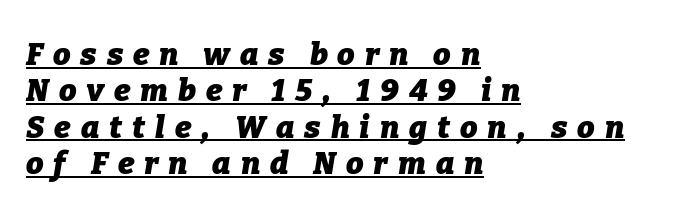
Q: Is the text bold? A: Yes.
Q: Is the text italic (slanted)? A: Yes, it leans right by about 9 degrees.
Q: Is the text underlined? A: Yes.
Q: How is the paragraph aligned? A: Left-aligned.
Q: Is the spacing between letters normal or unusually wide? A: Unusually wide.
Q: Width (condensed, normal, or wide)? A: Normal.
Q: Stroke contrast? A: Low.
Q: x-height? A: Medium.
Q: Monospaced? A: No.
